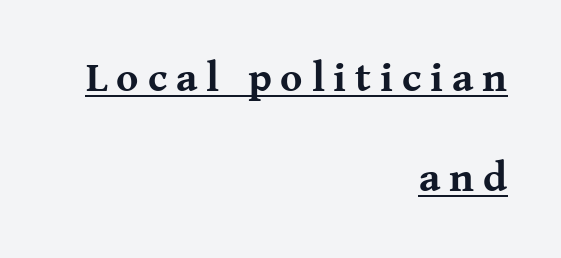
{"serif": "yes", "italic": "no", "bold": "yes", "weight": "bold", "width": "normal", "stroke_contrast": "medium", "x_height": "medium", "monospaced": "no", "underline": "yes", "align": "right", "line_spacing": "loose", "line_spacing_ratio": 2.39, "letter_spacing": "wide", "letter_spacing_em": 0.21, "glyph_px": 42}
